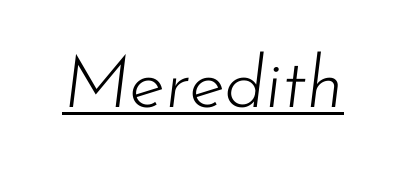
These lines are rendered in a variable-pitch font. Looking at the ascenders, they clearly lean. Between one letter and the next there's only the usual sliver of space. The rendered words wear a rule along their underside.
